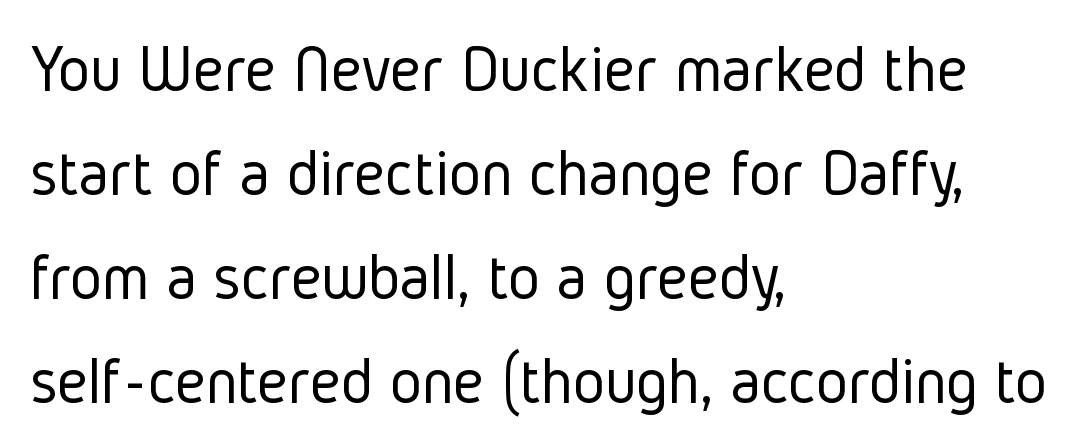
Q: Is the text bold? A: No.
Q: Is the text italic (slanted)? A: No, it is upright.
Q: Is the typeface a serif or a sans-serif typeface? A: Sans-serif.
Q: Is the text underlined? A: No.
Q: How is the paragraph aligned? A: Left-aligned.
Q: Is the spacing between letters normal or unusually wide? A: Normal.
Q: Is the spacing between lines tight, normal or loose? A: Normal.
Q: Width (condensed, normal, or wide)? A: Condensed.
Q: Stroke contrast? A: Low.
Q: x-height? A: Medium.
Q: Monospaced? A: No.
